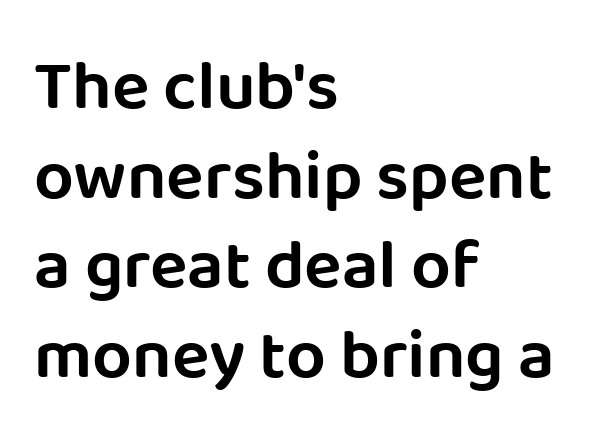
The image shows 70 px sans-serif type, upright; set left-aligned, normal line spacing (1.28x), normal letter spacing, not underlined; low stroke contrast and a large x-height.
